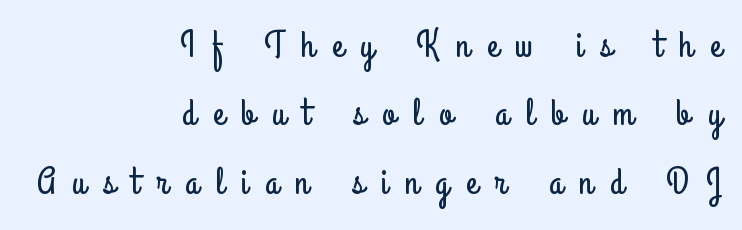
The image shows 37 px condensed sans-serif type; set right-aligned, line spacing 1.85x, unusually wide letter spacing (+0.47 em), not underlined; low stroke contrast and a small x-height.
